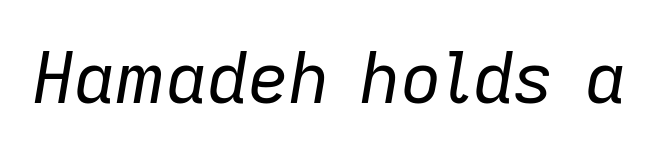
Q: Is the text bold? A: No.
Q: Is the text italic (slanted)? A: Yes, it leans right by about 9 degrees.
Q: Is the text underlined? A: No.
Q: Is the spacing between letters normal or unusually wide? A: Normal.
Q: Width (condensed, normal, or wide)? A: Normal.
Q: Stroke contrast? A: Low.
Q: x-height? A: Medium.
Q: Monospaced? A: No.
